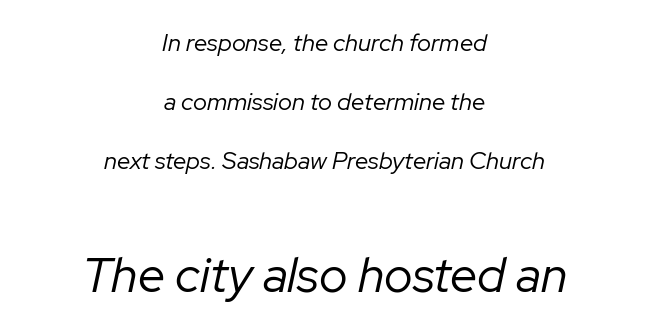
Q: Is the text bold? A: No.
Q: Is the text italic (slanted)? A: Yes, it leans right by about 12 degrees.
Q: Is the text underlined? A: No.
Q: How is the paragraph aligned? A: Centered.
Q: Is the spacing between letters normal or unusually wide? A: Normal.
Q: Is the spacing between lines tight, normal or loose? A: Loose.
Q: Which block of text is set in a larger size, the first (top) or the second (bottom)? A: The second (bottom) one.
Q: Width (condensed, normal, or wide)? A: Normal.
Q: Stroke contrast? A: Low.
Q: x-height? A: Medium.
Q: Monospaced? A: No.
